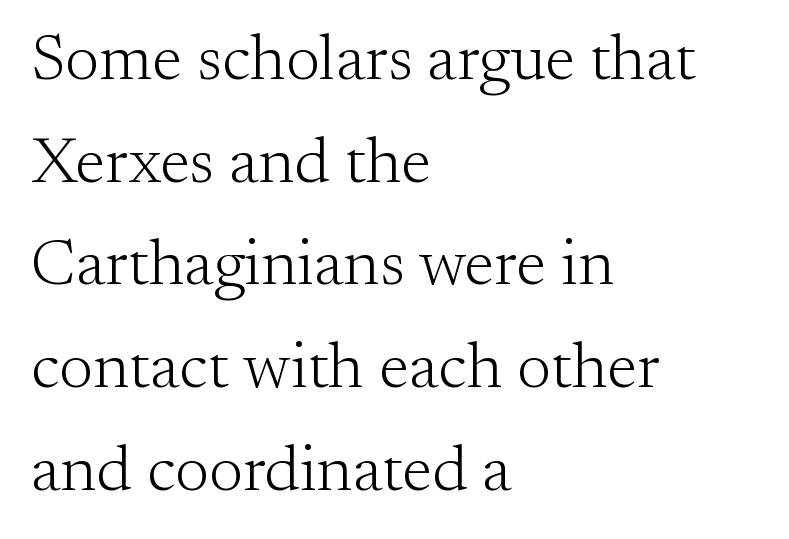
{"serif": "yes", "italic": "no", "bold": "no", "weight": "light", "width": "normal", "stroke_contrast": "medium", "x_height": "small", "monospaced": "no", "underline": "no", "align": "left", "line_spacing": "normal", "line_spacing_ratio": 1.58, "letter_spacing": "normal", "letter_spacing_em": 0.0, "glyph_px": 65}
